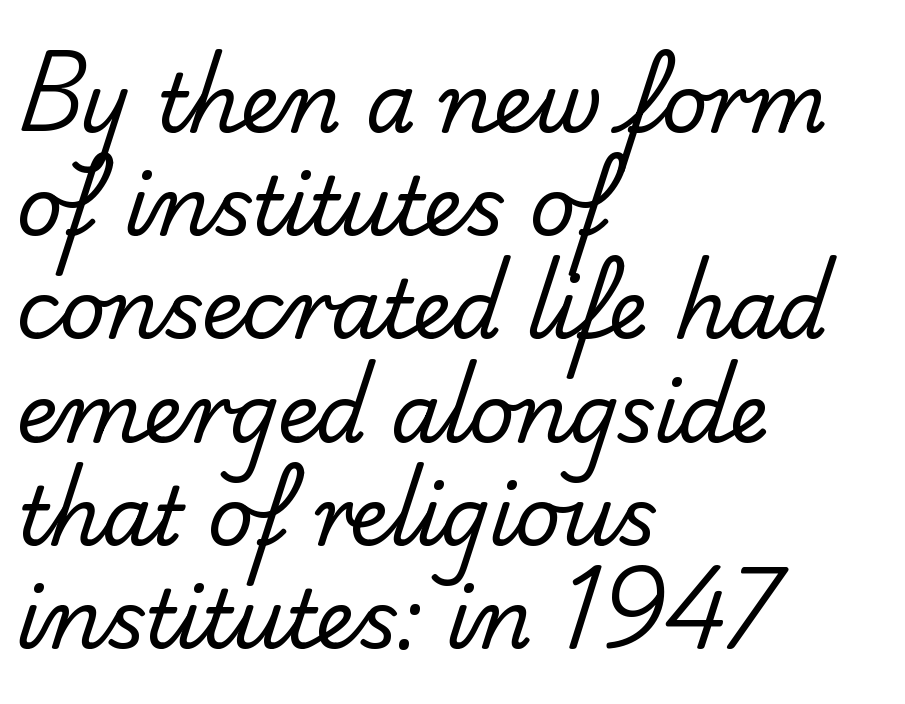
Note the varied advance widths — an 'i' is clearly narrower than an 'm'. Reading down the column, the eye jumps a familiar distance to each next line. Words appear dense and cohesive because spacing is normal. Type without underlining.
